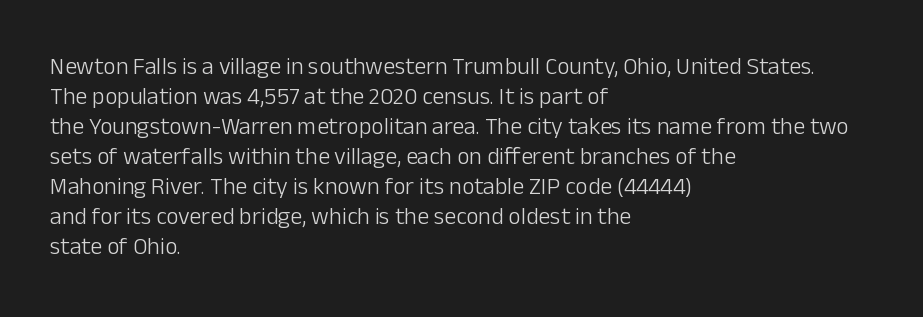
Honestly, there is no underline to notice here at all. The font's upright variant was chosen for this text. Horizontally, the lines are justified to the leading edge only. Bold? No — there's no thickening of the strokes.
